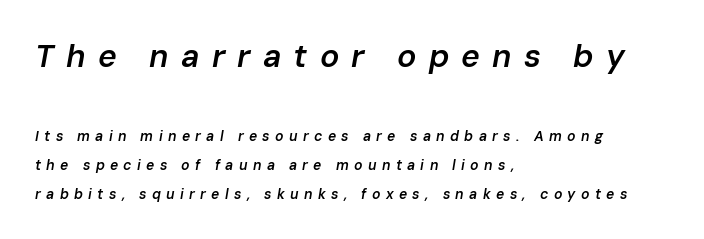
Q: Is the text bold? A: Semi-bold.
Q: Is the text italic (slanted)? A: Yes, it leans right by about 10 degrees.
Q: Is the text underlined? A: No.
Q: How is the paragraph aligned? A: Left-aligned.
Q: Is the spacing between letters normal or unusually wide? A: Unusually wide.
Q: Is the spacing between lines tight, normal or loose? A: Loose.
Q: Which block of text is set in a larger size, the first (top) or the second (bottom)? A: The first (top) one.
Q: Width (condensed, normal, or wide)? A: Normal.
Q: Stroke contrast? A: Low.
Q: x-height? A: Medium.
Q: Monospaced? A: No.
